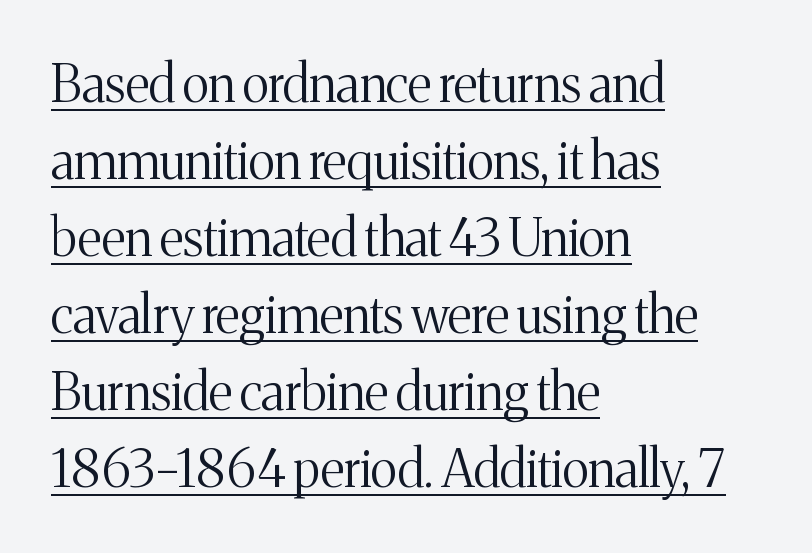
Q: Is the text bold? A: No.
Q: Is the text italic (slanted)? A: No, it is upright.
Q: Is the typeface a serif or a sans-serif typeface? A: Serif.
Q: Is the text underlined? A: Yes.
Q: How is the paragraph aligned? A: Left-aligned.
Q: Is the spacing between letters normal or unusually wide? A: Normal.
Q: Is the spacing between lines tight, normal or loose? A: Normal.
Q: Width (condensed, normal, or wide)? A: Normal.
Q: Stroke contrast? A: Medium.
Q: x-height? A: Medium.
Q: Monospaced? A: No.
